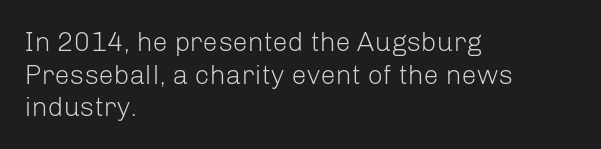
Q: Is the text bold? A: No.
Q: Is the text italic (slanted)? A: No, it is upright.
Q: Is the text underlined? A: No.
Q: How is the paragraph aligned? A: Left-aligned.
Q: Is the spacing between letters normal or unusually wide? A: Normal.
